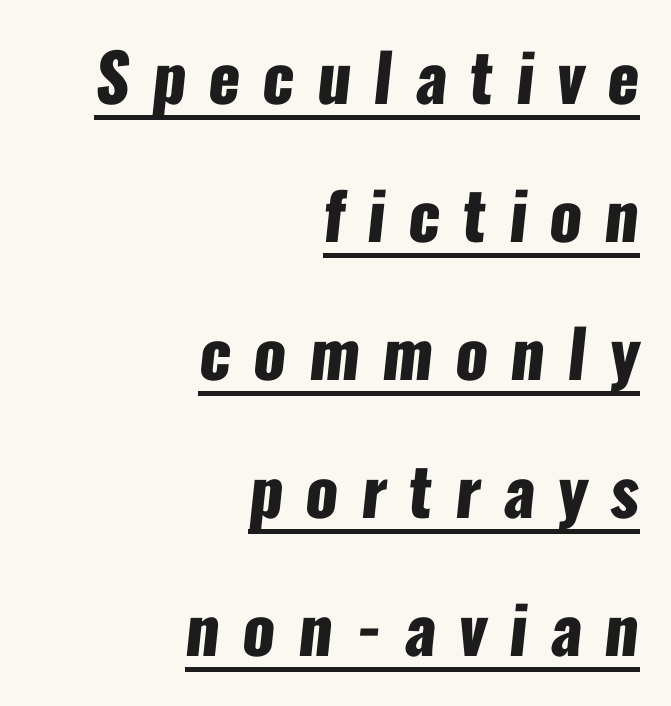
The image shows 66 px heavy, condensed sans-serif type; set right-aligned, loose line spacing (2.09x), unusually wide letter spacing (+0.34 em), underlined; low stroke contrast and a medium x-height.
